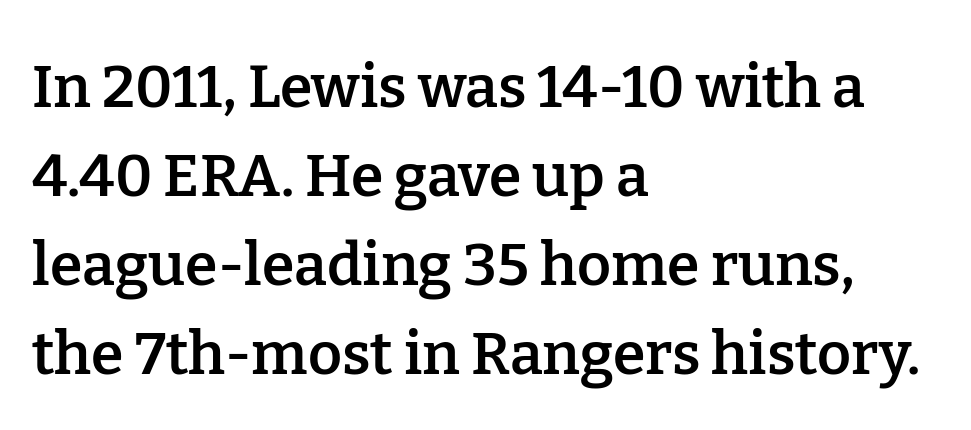
Q: Is the text bold? A: Semi-bold.
Q: Is the text italic (slanted)? A: No, it is upright.
Q: Is the typeface a serif or a sans-serif typeface? A: Serif.
Q: Is the text underlined? A: No.
Q: How is the paragraph aligned? A: Left-aligned.
Q: Is the spacing between letters normal or unusually wide? A: Normal.
Q: Is the spacing between lines tight, normal or loose? A: Normal.
Q: Width (condensed, normal, or wide)? A: Normal.
Q: Stroke contrast? A: Low.
Q: x-height? A: Medium.
Q: Monospaced? A: No.
